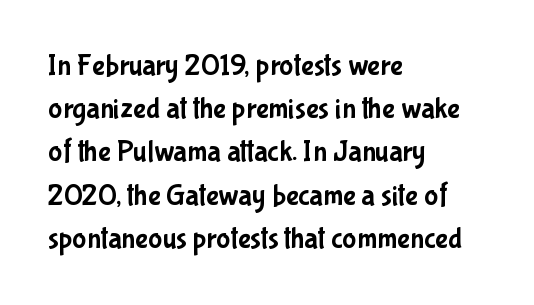
{"serif": "no", "italic": "no", "width": "condensed", "stroke_contrast": "low", "x_height": "medium", "monospaced": "no", "underline": "no", "align": "left", "line_spacing": "normal", "line_spacing_ratio": 1.44, "letter_spacing": "normal", "letter_spacing_em": 0.0, "glyph_px": 30}
